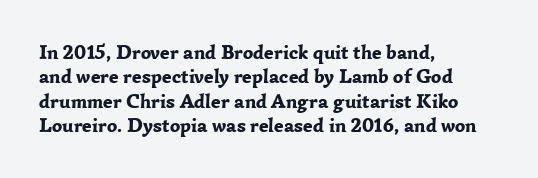
The image shows 20 px bold type, upright; set left-aligned, line spacing 1.22x, normal letter spacing, not underlined.
